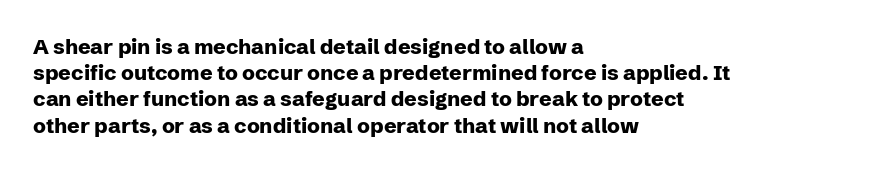
{"italic": "no", "bold": "yes", "underline": "no", "align": "left", "line_spacing": "normal", "line_spacing_ratio": 1.25, "letter_spacing": "normal", "letter_spacing_em": 0.0, "glyph_px": 21}
